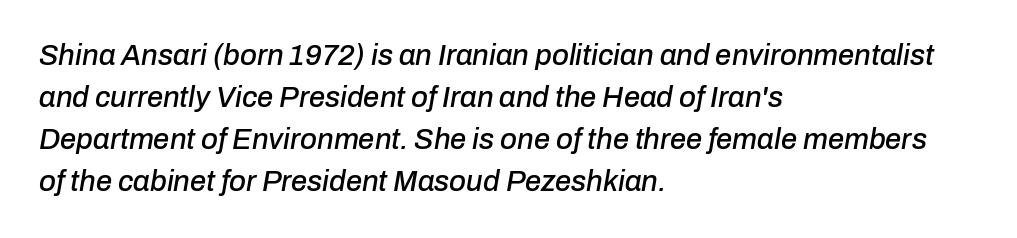
Q: Is the text italic (slanted)? A: Yes, it leans right by about 10 degrees.
Q: Is the text underlined? A: No.
Q: How is the paragraph aligned? A: Left-aligned.
Q: Is the spacing between letters normal or unusually wide? A: Normal.
Q: Is the spacing between lines tight, normal or loose? A: Normal.
Q: Width (condensed, normal, or wide)? A: Normal.
Q: Stroke contrast? A: Low.
Q: x-height? A: Medium.
Q: Monospaced? A: No.
